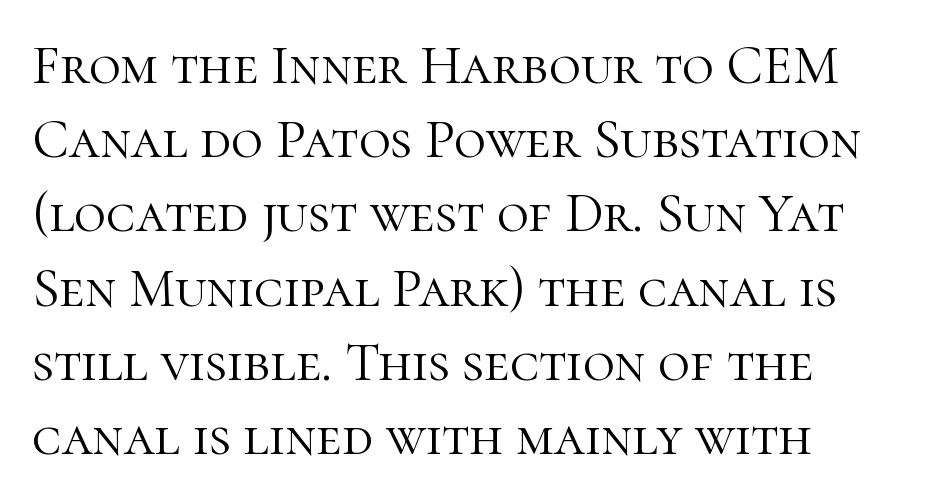
Q: Is the text bold? A: No.
Q: Is the text italic (slanted)? A: No, it is upright.
Q: Is the typeface a serif or a sans-serif typeface? A: Serif.
Q: Is the text underlined? A: No.
Q: Is the spacing between letters normal or unusually wide? A: Normal.
Q: Is the spacing between lines tight, normal or loose? A: Normal.
Q: Width (condensed, normal, or wide)? A: Normal.
Q: Stroke contrast? A: High.
Q: x-height? A: Medium.
Q: Monospaced? A: No.
